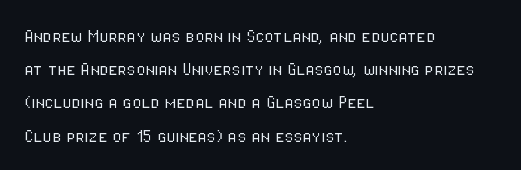
The face looks like a standard text weight, possibly lighter. Short and long lines alike share a common starting point at left. Vertically, the passage feels balanced, rows spaced as you'd expect. A bare baseline throughout the passage. Here the glyphs are tracked normally, forming tight word shapes.
